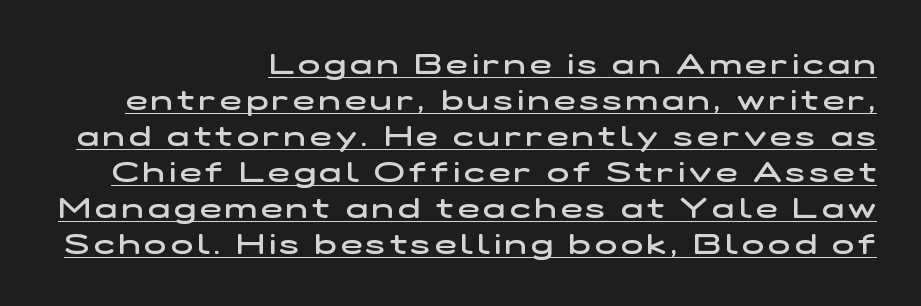
Q: Is the text bold? A: Semi-bold.
Q: Is the typeface a serif or a sans-serif typeface? A: Sans-serif.
Q: Is the text underlined? A: Yes.
Q: How is the paragraph aligned? A: Right-aligned.
Q: Width (condensed, normal, or wide)? A: Wide.
Q: Stroke contrast? A: Low.
Q: x-height? A: Medium.
Q: Monospaced? A: No.
